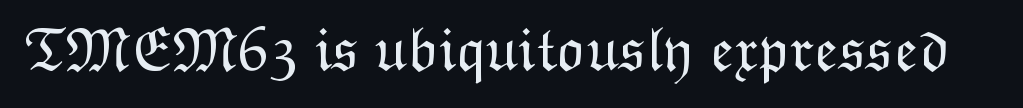
The rendering keeps characters at their native spacing. If you drew a line through each stem, it would be perfectly vertical. The specimen omits any rule beneath the text block's lines. Weight: in the light-to-regular range.
